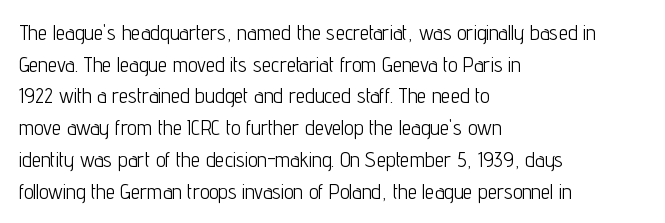
Style check: upright. Leftover space on each line is placed entirely after the last word. The rows are spaced the way most documents space them. The font is comparable to plain body text, perhaps lighter. Honestly, there is no underline to notice here at all. Nobody touched the tracking dial on this one.
